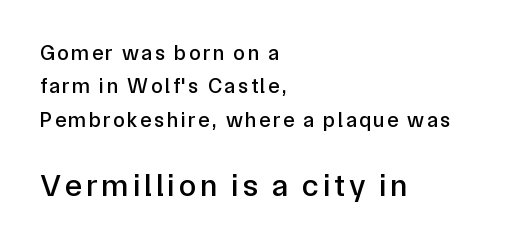
The image shows 32 px sans-serif type, upright; set left-aligned, normal line spacing (1.59x), not underlined; the second (bottom) block is 1.52x larger; low stroke contrast and a medium x-height.
